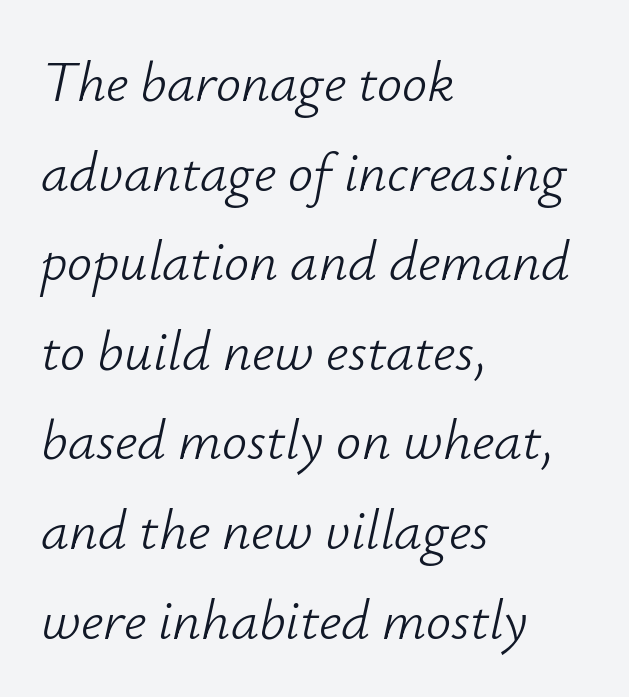
{"italic": "yes", "lean": "right", "slant_degrees": 12, "bold": "no", "weight": "light", "width": "normal", "stroke_contrast": "low", "x_height": "small", "monospaced": "no", "underline": "no", "align": "left", "line_spacing": "normal", "line_spacing_ratio": 1.6, "letter_spacing": "normal", "letter_spacing_em": 0.0, "glyph_px": 56}
